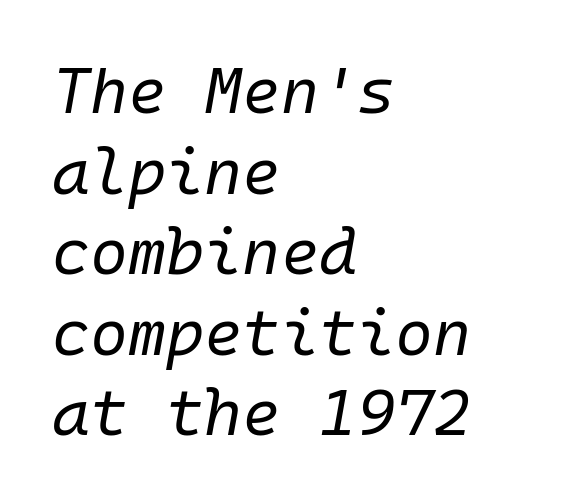
{"italic": "yes", "lean": "right", "slant_degrees": 10, "bold": "no", "weight": "regular", "width": "normal", "stroke_contrast": "low", "x_height": "medium", "monospaced": "yes", "underline": "no", "align": "left", "line_spacing_ratio": 1.24, "letter_spacing": "normal", "letter_spacing_em": 0.0, "glyph_px": 65}
